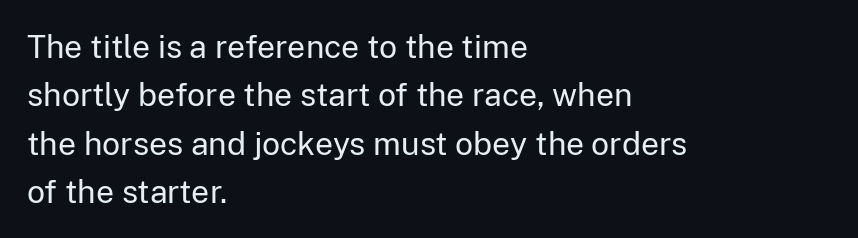
{"serif": "no", "italic": "no", "bold": "no", "weight": "regular", "width": "normal", "stroke_contrast": "low", "x_height": "medium", "monospaced": "no", "underline": "no", "align": "left", "line_spacing": "normal", "line_spacing_ratio": 1.51, "letter_spacing": "normal", "letter_spacing_em": 0.0, "glyph_px": 32}
